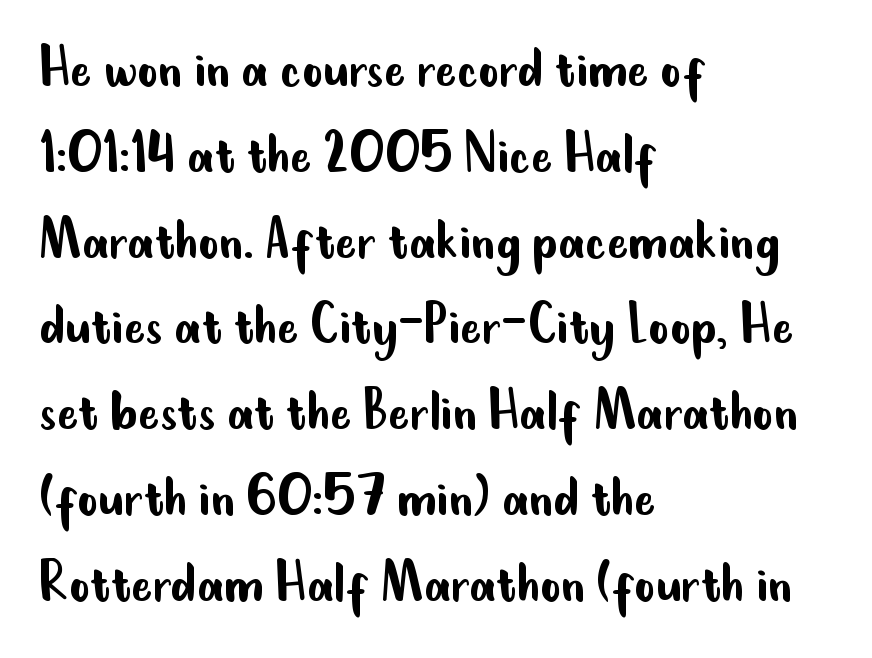
Q: Is the text bold? A: No.
Q: Is the text italic (slanted)? A: No, it is upright.
Q: Is the typeface a serif or a sans-serif typeface? A: Sans-serif.
Q: Is the text underlined? A: No.
Q: How is the paragraph aligned? A: Left-aligned.
Q: Is the spacing between letters normal or unusually wide? A: Normal.
Q: Is the spacing between lines tight, normal or loose? A: Normal.
Q: Width (condensed, normal, or wide)? A: Condensed.
Q: Stroke contrast? A: Low.
Q: x-height? A: Small.
Q: Monospaced? A: No.
